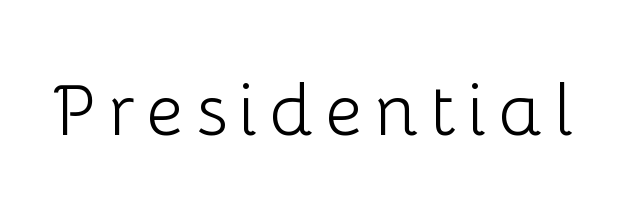
{"serif": "no", "italic": "no", "bold": "no", "weight": "light", "width": "normal", "stroke_contrast": "low", "x_height": "medium", "monospaced": "no", "underline": "no", "glyph_px": 73}
